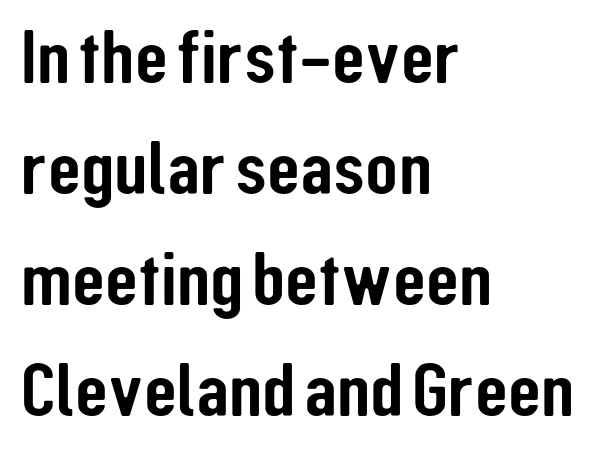
Does the copy run flush right? No — it runs flush left. The letterforms sit shoulder to shoulder at normal distance. I'd call this a sans setting — the letters go barefoot. A roman cut, with each character standing at attention. The passage shown is typed in a proportional face where columns would drift. How would I describe the line gaps? Plain and ordinary.
